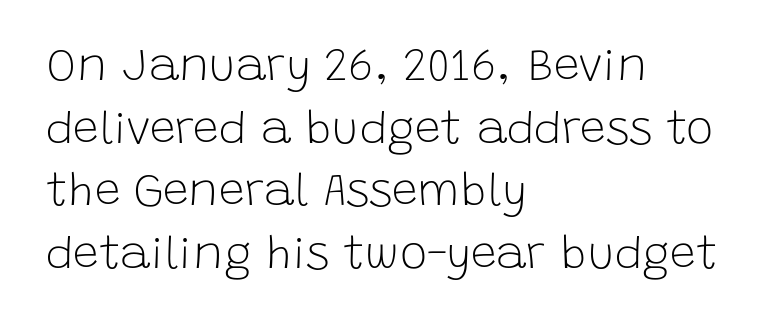
{"serif": "no", "italic": "no", "bold": "no", "weight": "light", "width": "normal", "stroke_contrast": "low", "x_height": "large", "monospaced": "no", "underline": "no", "align": "left", "line_spacing": "normal", "line_spacing_ratio": 1.36, "letter_spacing": "normal", "letter_spacing_em": 0.0, "glyph_px": 46}
